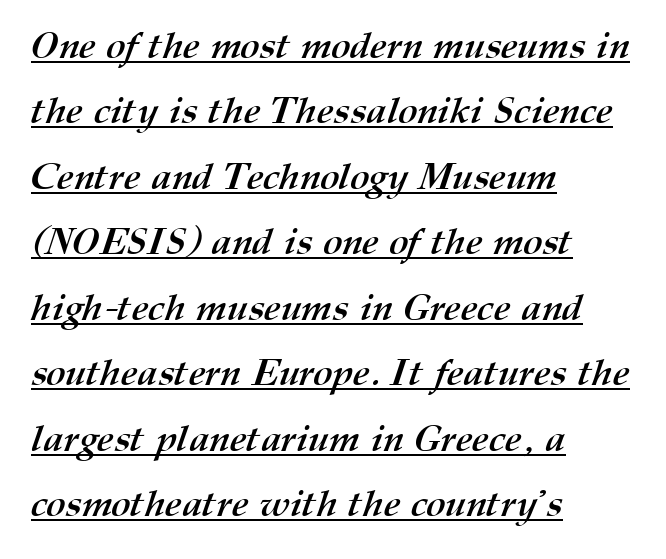
The image shows 37 px semibold type; set left-aligned, line spacing 1.77x, normal letter spacing, underlined; medium stroke contrast and a medium x-height.
